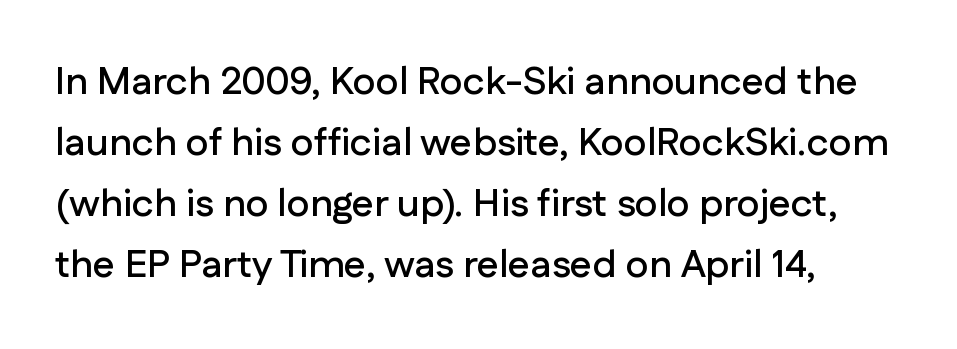
Are there feet on the stems? There aren't — it's a sans. The face used here is proportionally spaced, like ordinary book or web type. The tracking reads as untouched default to a designer's eye. A typesetter would mark this as roman, not italic.
